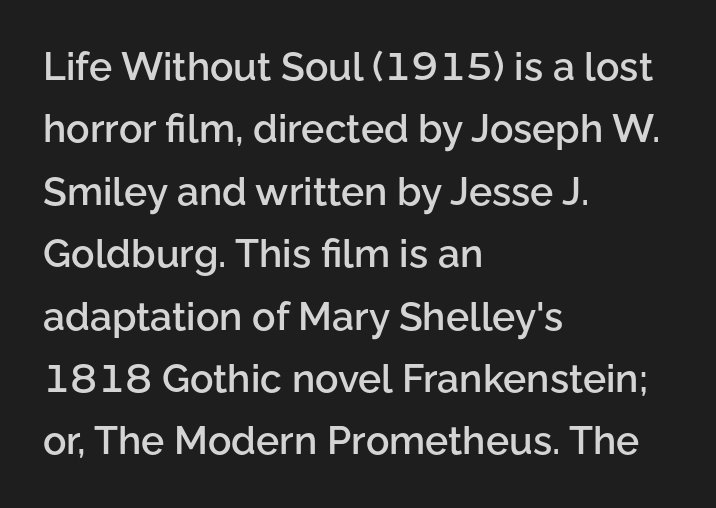
Look at the stroke-to-counter ratio: somewhat heavy, a semibold. Each new line begins a customary step beneath the previous one. This sample has the flowing, uneven cadence of proportional lettering. The strip under each line holds only bare page. Horizontally, the lines are justified to the leading edge only.
